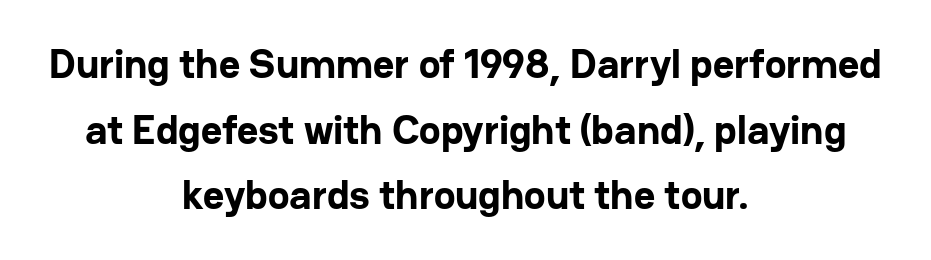
Nobody drew a line under any word here. Typeset on center — no edge is straight. The face used here is a sans, in the tradition of grotesques and geometrics. You could call the tracking neutral — neither tight nor loose.
